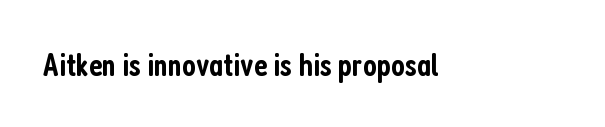
{"serif": "no", "italic": "no", "bold": "semi", "weight": "semibold", "width": "condensed", "stroke_contrast": "low", "x_height": "medium", "monospaced": "no", "underline": "no", "letter_spacing": "normal", "letter_spacing_em": 0.0, "glyph_px": 33}
